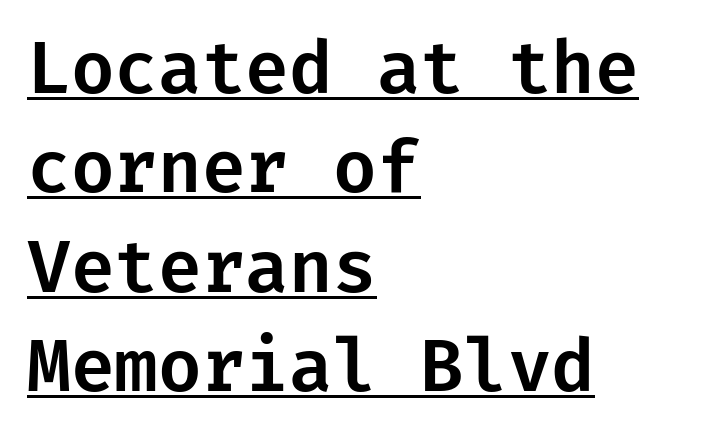
The image shows 71 px sans-serif type, upright; set left-aligned, normal line spacing (1.4x), normal letter spacing, underlined; low stroke contrast and a medium x-height.
